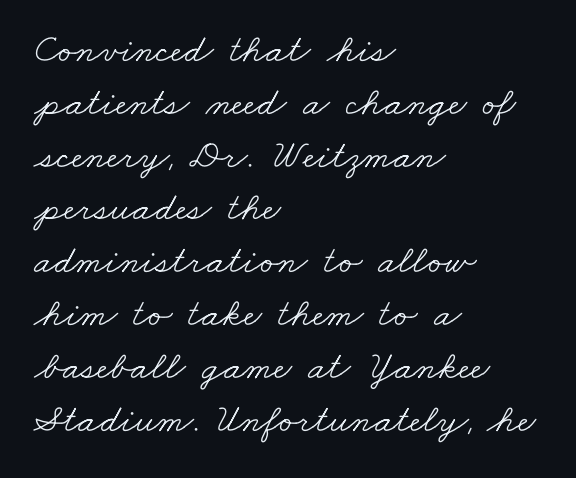
{"serif": "yes", "bold": "no", "weight": "light", "width": "wide", "stroke_contrast": "low", "x_height": "small", "monospaced": "no", "underline": "no", "align": "left", "line_spacing": "normal", "line_spacing_ratio": 1.32, "letter_spacing": "normal", "letter_spacing_em": 0.0, "glyph_px": 40}
